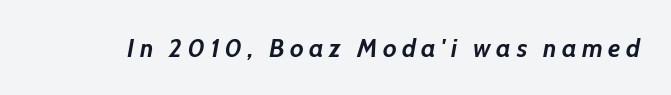
Quick note: italic. The rendering uses a bold face; every stroke is thick and dark. The baseline area is clear. Substantial extra tracking has been applied to these lines.
